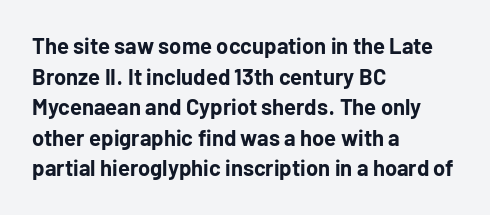
{"italic": "no", "bold": "yes", "underline": "no", "align": "left", "line_spacing": "normal", "line_spacing_ratio": 1.39, "letter_spacing": "normal", "letter_spacing_em": 0.0, "glyph_px": 22}
